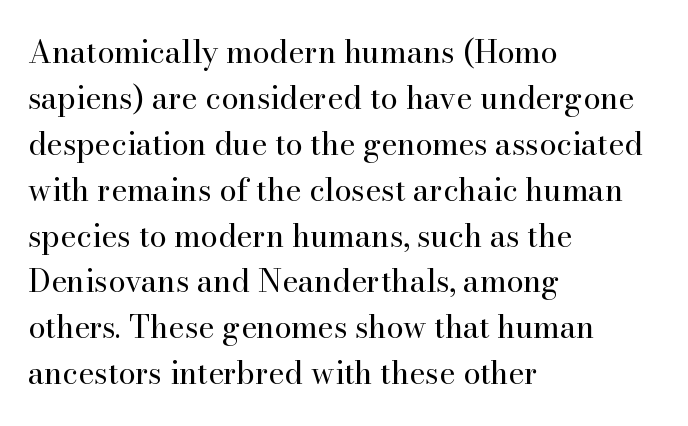
These lines stack with their left ends in a neat column. You could call the tracking neutral — neither tight nor loose. The typeface chosen for these lines features serifs. Looks like regular typesetting: each glyph gets only the width it needs. Is the type heavy? It reads as light-to-regular instead. The foot of each line stays bare and open.
